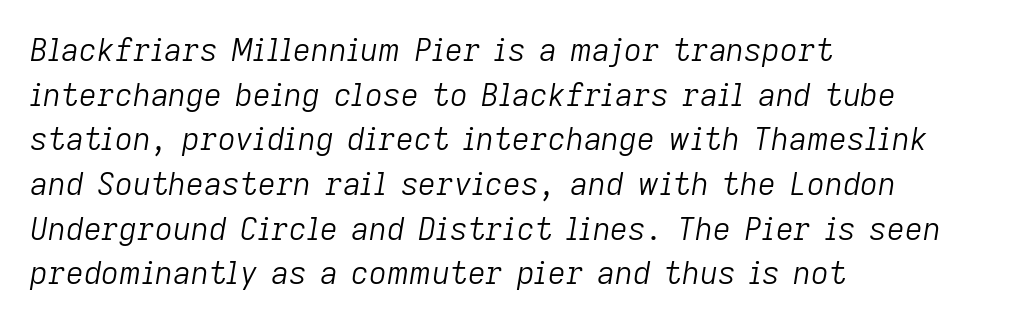
Q: Is the text bold? A: No.
Q: Is the text italic (slanted)? A: Yes, it leans right by about 9 degrees.
Q: Is the text underlined? A: No.
Q: How is the paragraph aligned? A: Left-aligned.
Q: Is the spacing between letters normal or unusually wide? A: Normal.
Q: Is the spacing between lines tight, normal or loose? A: Normal.
Q: Width (condensed, normal, or wide)? A: Normal.
Q: Stroke contrast? A: Low.
Q: x-height? A: Medium.
Q: Monospaced? A: No.
